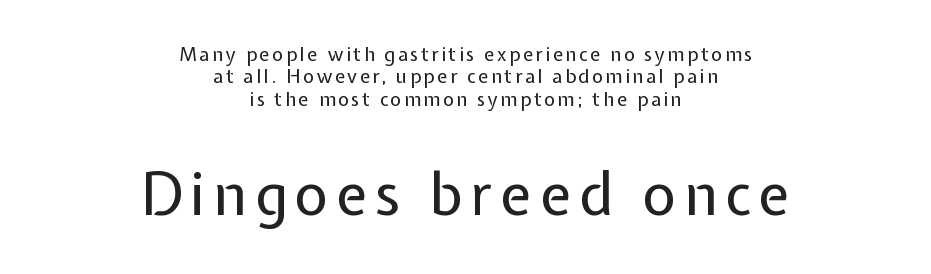
The image shows 58 px regular-weight sans-serif type, upright; set centered, line spacing 1.18x, not underlined; the second (bottom) block is 3.05x larger; low stroke contrast and a medium x-height.
